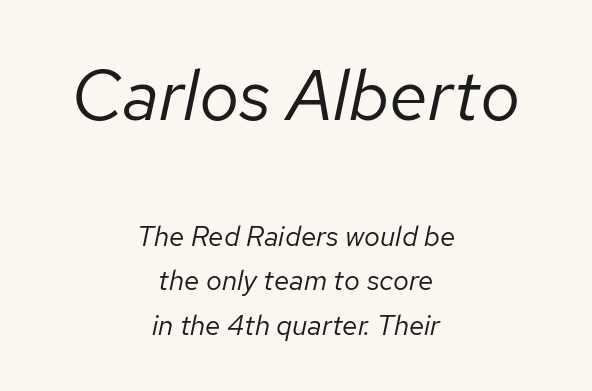
Q: Is the text bold? A: No.
Q: Is the text italic (slanted)? A: Yes, it leans right by about 12 degrees.
Q: Is the text underlined? A: No.
Q: How is the paragraph aligned? A: Centered.
Q: Is the spacing between letters normal or unusually wide? A: Normal.
Q: Is the spacing between lines tight, normal or loose? A: Normal.
Q: Which block of text is set in a larger size, the first (top) or the second (bottom)? A: The first (top) one.
Q: Width (condensed, normal, or wide)? A: Normal.
Q: Stroke contrast? A: Low.
Q: x-height? A: Medium.
Q: Monospaced? A: No.
